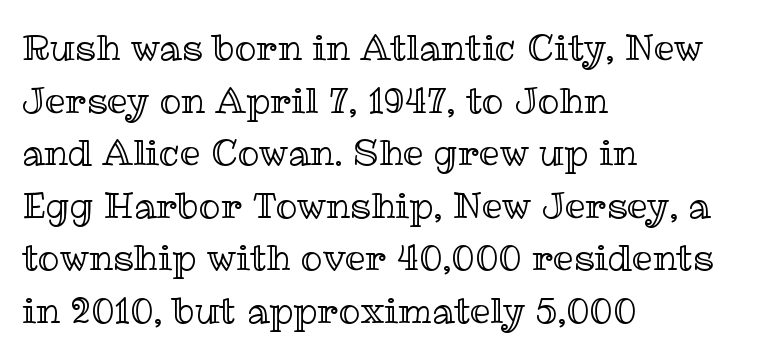
Q: Is the text italic (slanted)? A: No, it is upright.
Q: Is the text underlined? A: No.
Q: How is the paragraph aligned? A: Left-aligned.
Q: Is the spacing between letters normal or unusually wide? A: Normal.
Q: Is the spacing between lines tight, normal or loose? A: Normal.
Q: Width (condensed, normal, or wide)? A: Normal.
Q: x-height? A: Medium.
Q: Monospaced? A: No.
